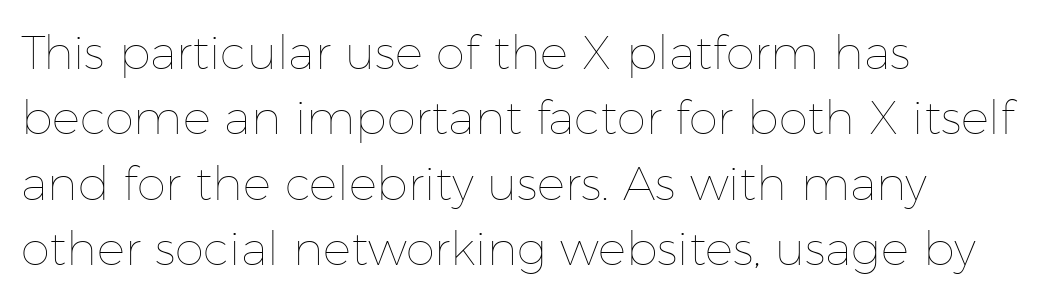
{"italic": "no", "bold": "no", "weight": "thin", "width": "normal", "stroke_contrast": "low", "x_height": "medium", "monospaced": "no", "underline": "no", "align": "left", "line_spacing": "normal", "line_spacing_ratio": 1.39, "letter_spacing": "normal", "letter_spacing_em": 0.0, "glyph_px": 47}
